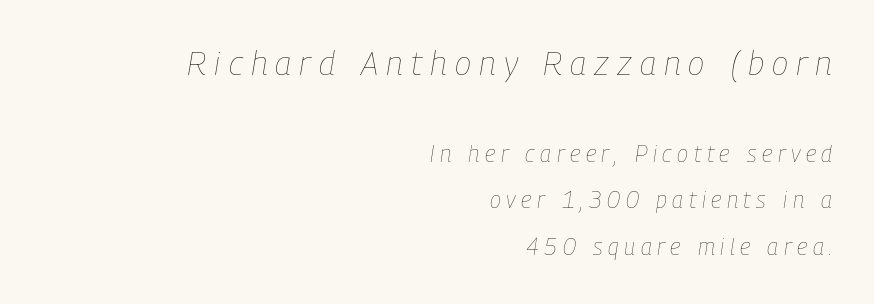
Think of a printed novel: that variable character pitch is what you see here. What stands out about the letter spacing? Its width — letters are far apart. The more generous point size was reserved for the upper chunk. Stroke thickness stays within the range of a standard reading face or lighter. Quick note: interline space is abundant.
